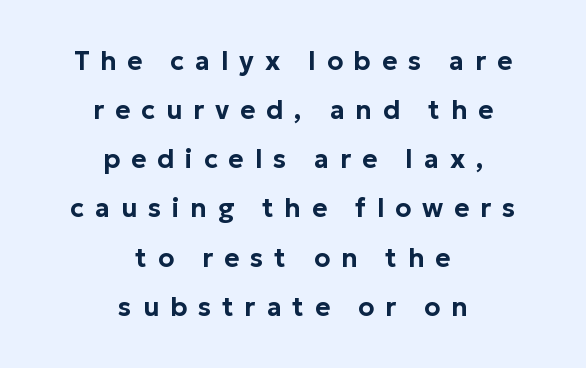
Q: Is the text italic (slanted)? A: No, it is upright.
Q: Is the text underlined? A: No.
Q: How is the paragraph aligned? A: Centered.
Q: Is the spacing between letters normal or unusually wide? A: Unusually wide.
